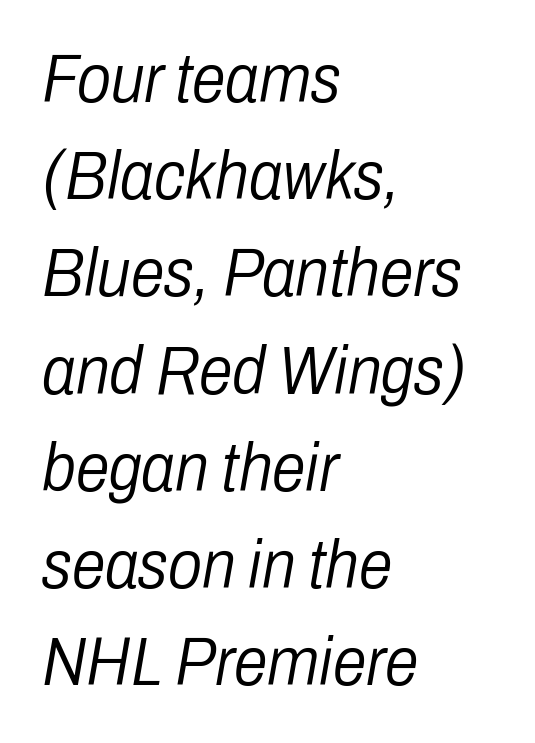
The image shows 68 px light, condensed type, italic (leaning right); set left-aligned, normal line spacing (1.43x), normal letter spacing, not underlined; low stroke contrast and a medium x-height.
